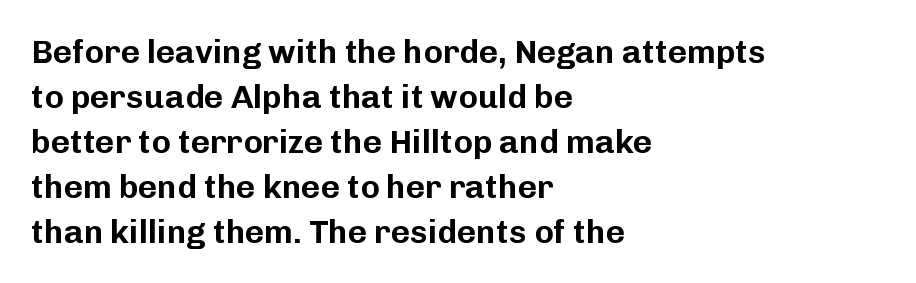
Q: Is the text italic (slanted)? A: No, it is upright.
Q: Is the typeface a serif or a sans-serif typeface? A: Sans-serif.
Q: Is the text underlined? A: No.
Q: How is the paragraph aligned? A: Left-aligned.
Q: Is the spacing between letters normal or unusually wide? A: Normal.
Q: Is the spacing between lines tight, normal or loose? A: Normal.
Q: Width (condensed, normal, or wide)? A: Normal.
Q: Stroke contrast? A: Low.
Q: x-height? A: Medium.
Q: Monospaced? A: No.
